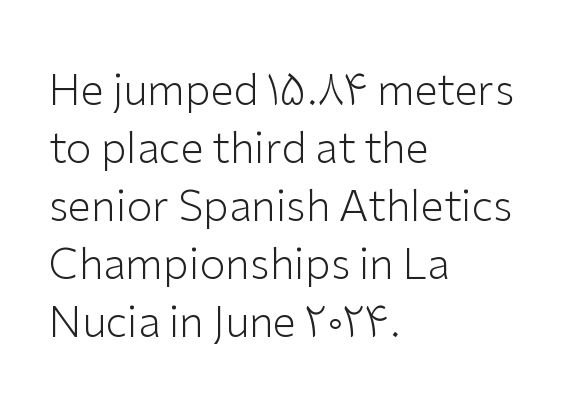
Q: Is the text bold? A: No.
Q: Is the text italic (slanted)? A: No, it is upright.
Q: Is the typeface a serif or a sans-serif typeface? A: Sans-serif.
Q: Is the text underlined? A: No.
Q: How is the paragraph aligned? A: Left-aligned.
Q: Is the spacing between letters normal or unusually wide? A: Normal.
Q: Is the spacing between lines tight, normal or loose? A: Normal.
Q: Width (condensed, normal, or wide)? A: Normal.
Q: Stroke contrast? A: Low.
Q: x-height? A: Medium.
Q: Monospaced? A: No.
